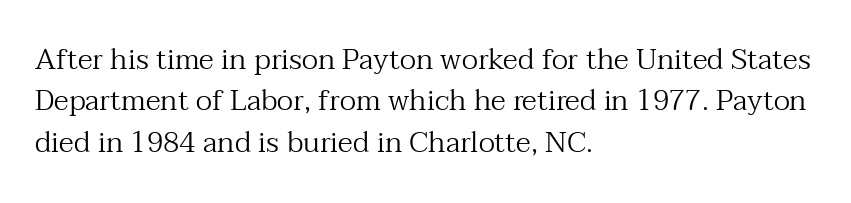
{"serif": "yes", "italic": "no", "bold": "no", "weight": "regular", "width": "normal", "stroke_contrast": "medium", "x_height": "medium", "monospaced": "no", "underline": "no", "align": "left", "line_spacing": "normal", "line_spacing_ratio": 1.43, "letter_spacing": "normal", "letter_spacing_em": 0.0, "glyph_px": 29}
